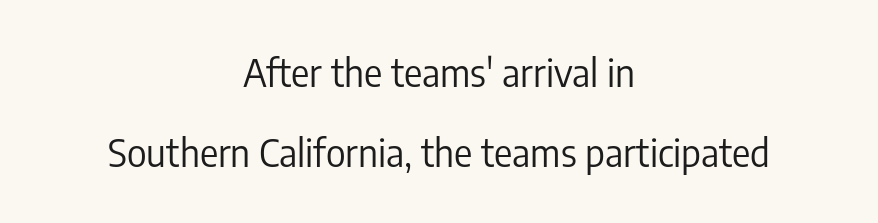
Q: Is the text bold? A: No.
Q: Is the text italic (slanted)? A: No, it is upright.
Q: Is the typeface a serif or a sans-serif typeface? A: Sans-serif.
Q: Is the text underlined? A: No.
Q: How is the paragraph aligned? A: Centered.
Q: Is the spacing between letters normal or unusually wide? A: Normal.
Q: Is the spacing between lines tight, normal or loose? A: Loose.
Q: Width (condensed, normal, or wide)? A: Condensed.
Q: Stroke contrast? A: Low.
Q: x-height? A: Medium.
Q: Monospaced? A: No.
